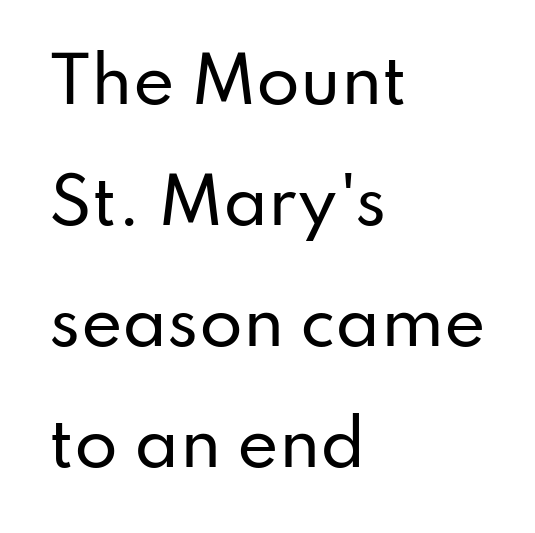
Horizontally, the lines are justified to the leading edge only. Note: no serifs on the glyphs. It's the straight-up-and-down kind of type. This rendering leaves character spacing at its baseline value. The lines are spread far apart with generous leading. Any mark beneath the type? The region is blank.
